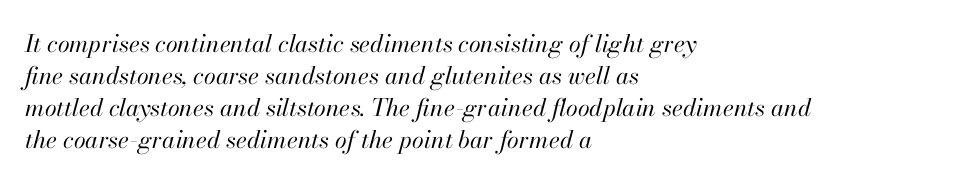
Quick note: interline space is typical. Rule under the text: the space is simply empty. These glyphs show unthickened strokes, regular width or finer. The paragraph has a hard left edge and a soft right edge.
